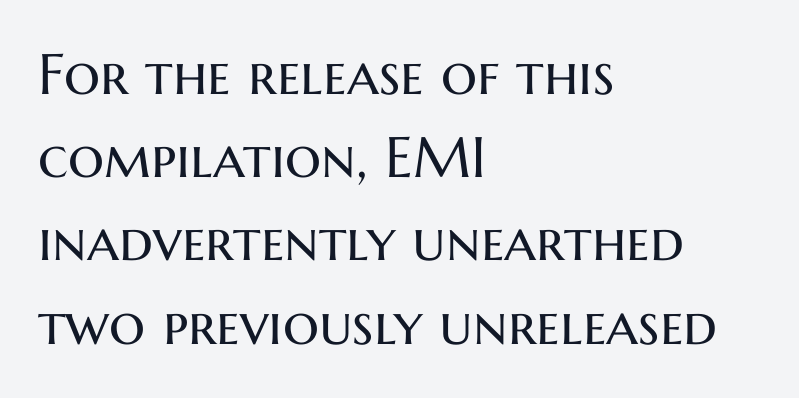
{"serif": "no", "italic": "no", "bold": "no", "weight": "regular", "width": "normal", "stroke_contrast": "medium", "x_height": "medium", "monospaced": "no", "underline": "no", "align": "left", "line_spacing": "normal", "line_spacing_ratio": 1.46, "letter_spacing": "normal", "letter_spacing_em": 0.0, "glyph_px": 57}
